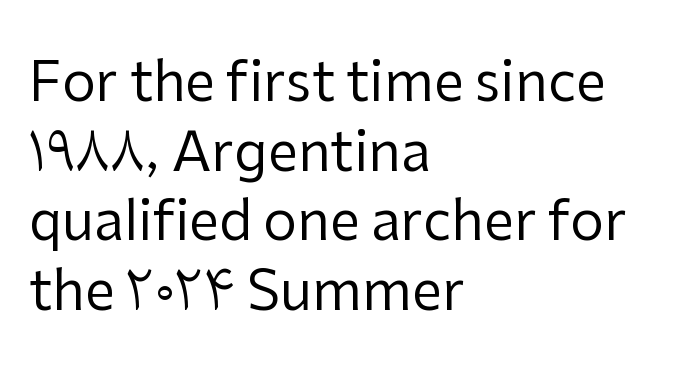
The designer went with a sans here, leaving each stem footless. Glance below the letters and you will spot only blank space. Weight: not bold — regular or lighter. Interline gaps are of average width in this sample.
